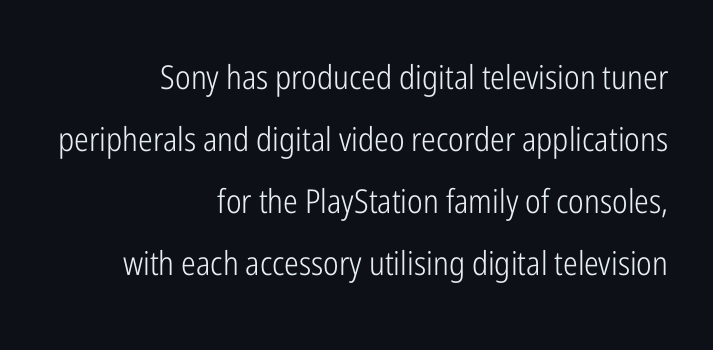
Q: Is the text bold? A: No.
Q: Is the text italic (slanted)? A: No, it is upright.
Q: Is the typeface a serif or a sans-serif typeface? A: Sans-serif.
Q: Is the text underlined? A: No.
Q: How is the paragraph aligned? A: Right-aligned.
Q: Is the spacing between letters normal or unusually wide? A: Normal.
Q: Width (condensed, normal, or wide)? A: Condensed.
Q: Stroke contrast? A: Low.
Q: x-height? A: Medium.
Q: Monospaced? A: No.
